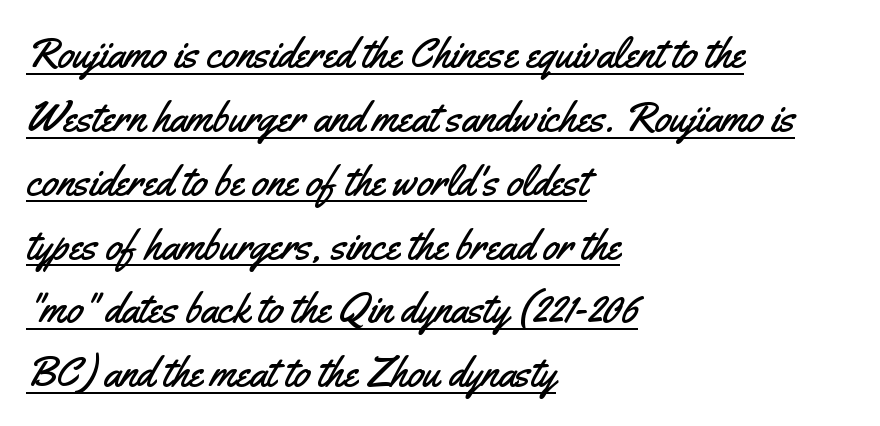
{"serif": "no", "width": "condensed", "stroke_contrast": "medium", "x_height": "small", "monospaced": "no", "underline": "yes", "align": "left", "line_spacing": "normal", "line_spacing_ratio": 1.52, "letter_spacing": "normal", "letter_spacing_em": 0.0, "glyph_px": 42}
